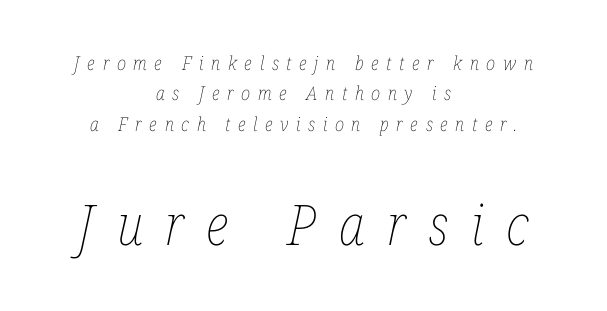
Q: Is the text bold? A: No.
Q: Is the text italic (slanted)? A: Yes, it leans right by about 12 degrees.
Q: Is the text underlined? A: No.
Q: How is the paragraph aligned? A: Centered.
Q: Is the spacing between letters normal or unusually wide? A: Unusually wide.
Q: Is the spacing between lines tight, normal or loose? A: Normal.
Q: Which block of text is set in a larger size, the first (top) or the second (bottom)? A: The second (bottom) one.
Q: Width (condensed, normal, or wide)? A: Condensed.
Q: Stroke contrast? A: Low.
Q: x-height? A: Medium.
Q: Monospaced? A: No.
